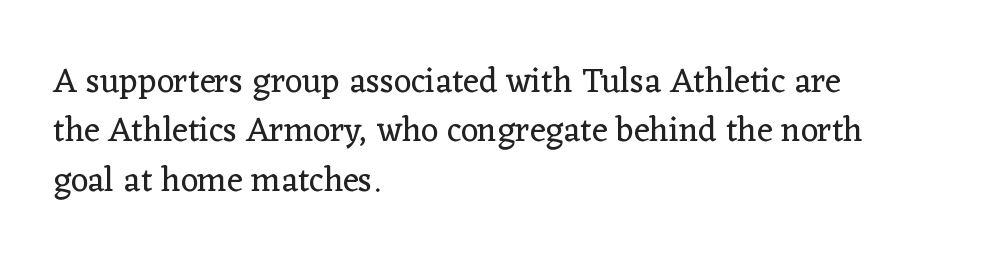
Q: Is the text bold? A: No.
Q: Is the text italic (slanted)? A: No, it is upright.
Q: Is the typeface a serif or a sans-serif typeface? A: Serif.
Q: Is the text underlined? A: No.
Q: How is the paragraph aligned? A: Left-aligned.
Q: Is the spacing between letters normal or unusually wide? A: Normal.
Q: Is the spacing between lines tight, normal or loose? A: Normal.
Q: Width (condensed, normal, or wide)? A: Normal.
Q: Stroke contrast? A: Low.
Q: x-height? A: Medium.
Q: Monospaced? A: No.
